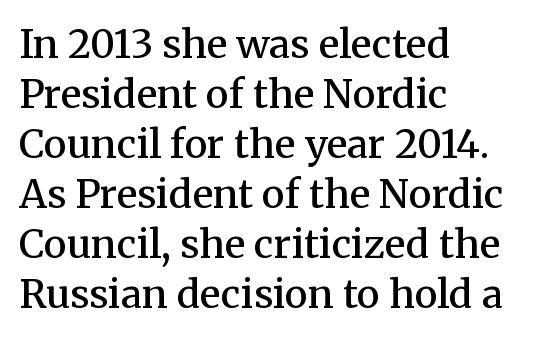
The vertical gap from one line to the next is medium. Does the weight exceed regular? Yes, but only to semibold. Check the space under the baseline: it is left empty. The letters advance in unequal steps, a hallmark of proportional type. Short note: letters normally spaced.
